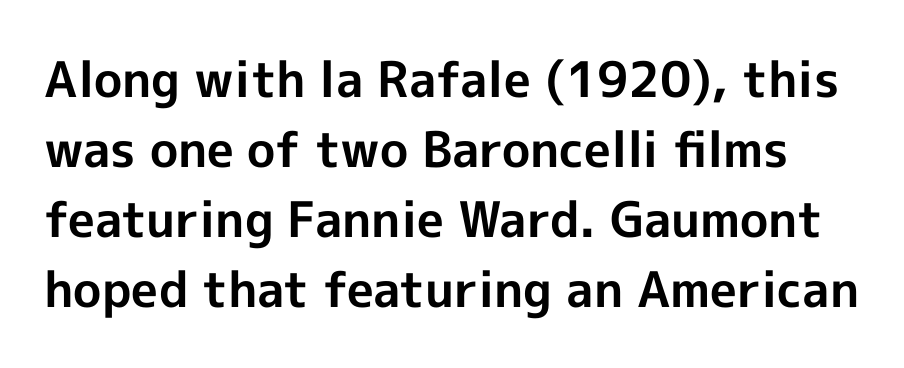
Each row of text sits above clean, open space. The typesetting leans heavy: a genuine bold. A sans-serif font was chosen for this passage. In terms of letterspacing, this is plain default setting.
